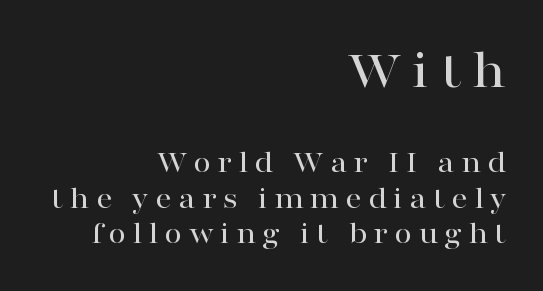
{"serif": "yes", "italic": "no", "width": "wide", "stroke_contrast": "high", "x_height": "medium", "monospaced": "no", "underline": "no", "align": "right", "line_spacing": "tight", "line_spacing_ratio": 1.1, "letter_spacing": "wide", "letter_spacing_em": 0.2, "larger_block": "first", "size_ratio": 1.75, "glyph_px": 56}
